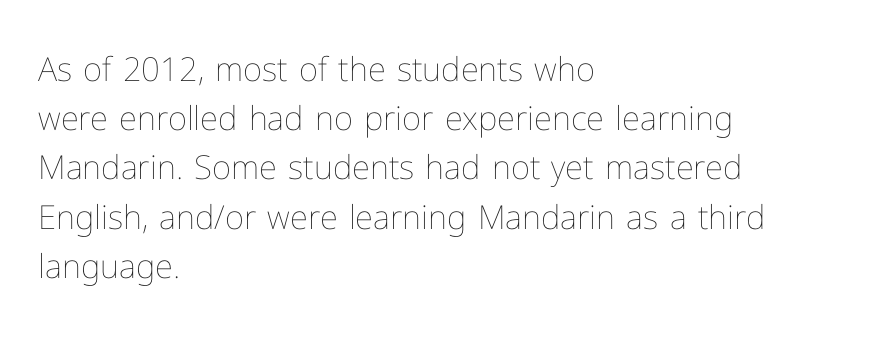
The image shows 33 px thin type, upright; set left-aligned, normal line spacing (1.49x), normal letter spacing, not underlined; low stroke contrast and a medium x-height.
